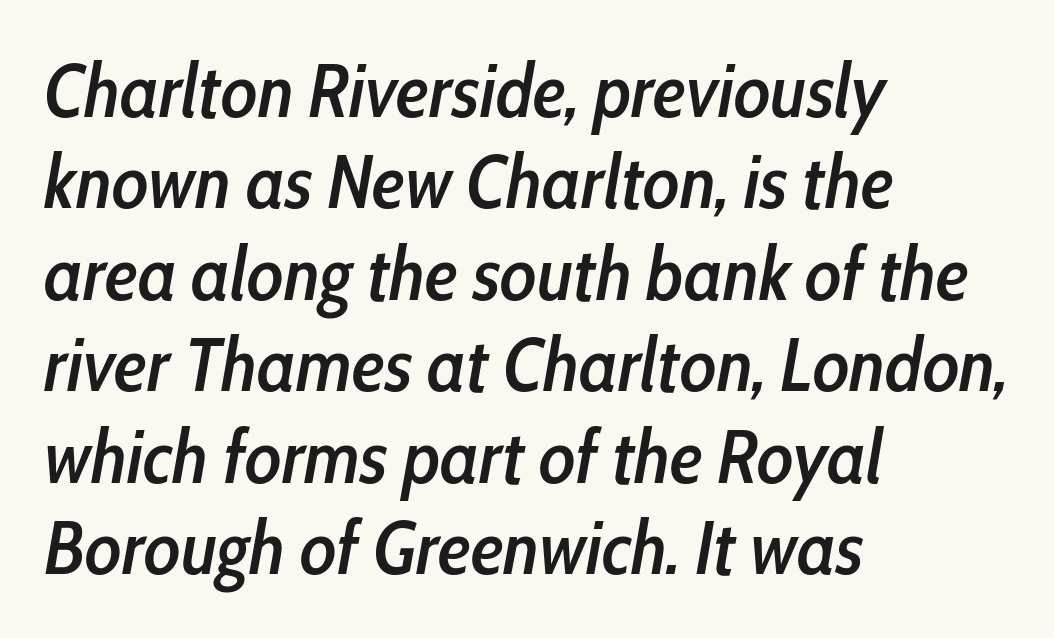
Q: Is the text bold? A: Semi-bold.
Q: Is the text italic (slanted)? A: Yes, it leans right by about 10 degrees.
Q: Is the text underlined? A: No.
Q: How is the paragraph aligned? A: Left-aligned.
Q: Is the spacing between letters normal or unusually wide? A: Normal.
Q: Width (condensed, normal, or wide)? A: Condensed.
Q: Stroke contrast? A: Low.
Q: x-height? A: Medium.
Q: Monospaced? A: No.
